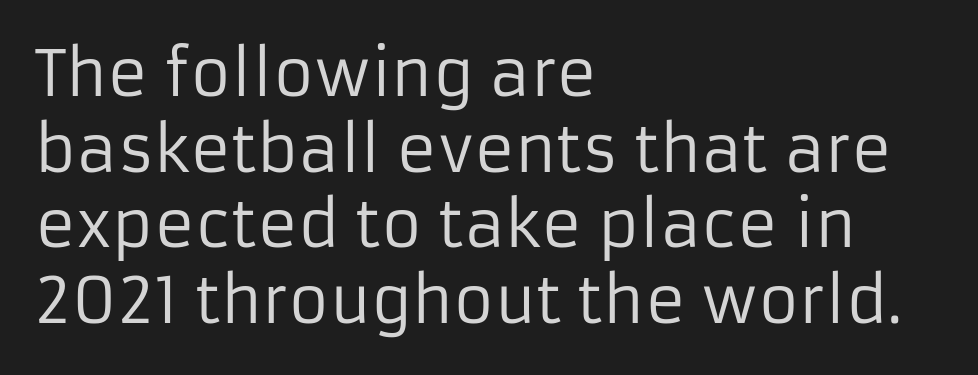
{"serif": "no", "italic": "no", "bold": "no", "weight": "regular", "width": "normal", "stroke_contrast": "low", "x_height": "medium", "monospaced": "no", "underline": "no", "align": "left", "line_spacing_ratio": 1.22, "letter_spacing": "normal", "letter_spacing_em": 0.0, "glyph_px": 62}
